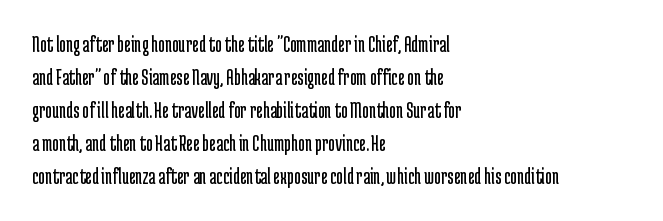
Q: Is the text bold? A: No.
Q: Is the text italic (slanted)? A: No, it is upright.
Q: Is the text underlined? A: No.
Q: How is the paragraph aligned? A: Left-aligned.
Q: Is the spacing between letters normal or unusually wide? A: Normal.
Q: Is the spacing between lines tight, normal or loose? A: Normal.
